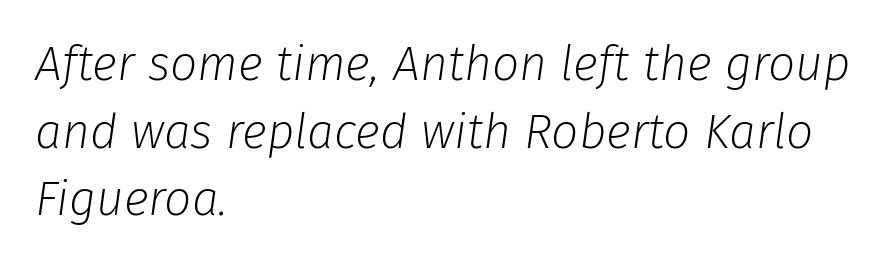
Q: Is the text bold? A: No.
Q: Is the text italic (slanted)? A: Yes, it leans right by about 8 degrees.
Q: Is the text underlined? A: No.
Q: How is the paragraph aligned? A: Left-aligned.
Q: Is the spacing between letters normal or unusually wide? A: Normal.
Q: Is the spacing between lines tight, normal or loose? A: Normal.
Q: Width (condensed, normal, or wide)? A: Normal.
Q: Stroke contrast? A: Low.
Q: x-height? A: Medium.
Q: Monospaced? A: No.
